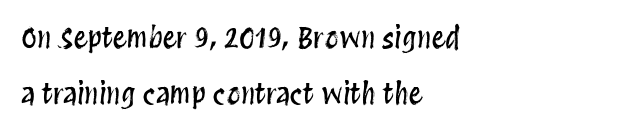
{"italic": "no", "width": "condensed", "stroke_contrast": "medium", "x_height": "large", "monospaced": "no", "underline": "no", "align": "left", "line_spacing": "loose", "line_spacing_ratio": 2.0, "letter_spacing": "normal", "letter_spacing_em": 0.0, "glyph_px": 28}
